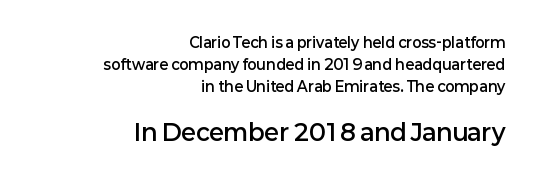
Q: Is the text bold? A: Semi-bold.
Q: Is the text italic (slanted)? A: No, it is upright.
Q: Is the text underlined? A: No.
Q: How is the paragraph aligned? A: Right-aligned.
Q: Is the spacing between letters normal or unusually wide? A: Normal.
Q: Is the spacing between lines tight, normal or loose? A: Normal.
Q: Which block of text is set in a larger size, the first (top) or the second (bottom)? A: The second (bottom) one.
